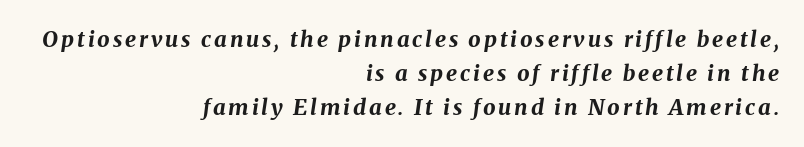
The image shows 22 px bold type, italic (leaning right); set right-aligned, normal line spacing (1.55x), not underlined.
